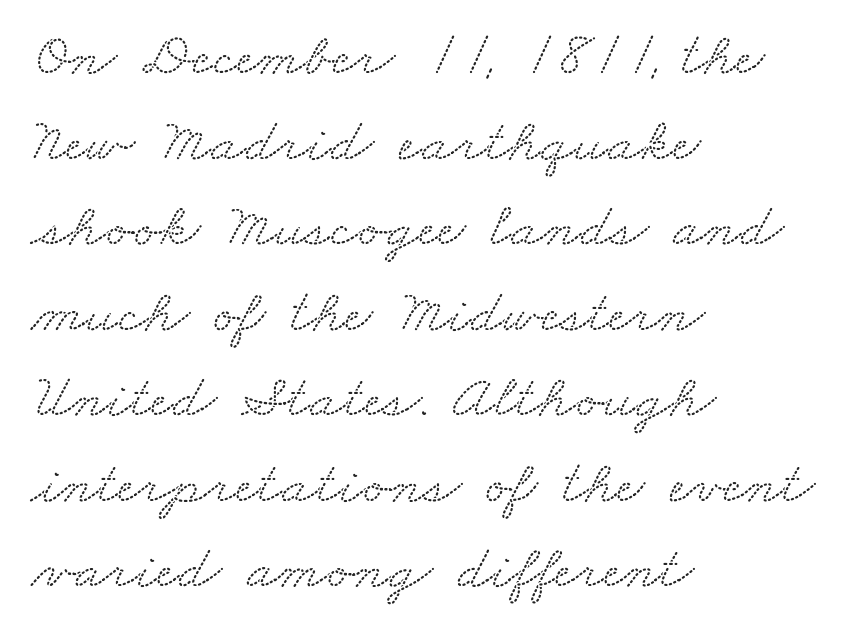
Q: Is the typeface a serif or a sans-serif typeface? A: Serif.
Q: Is the text underlined? A: No.
Q: How is the paragraph aligned? A: Left-aligned.
Q: Is the spacing between letters normal or unusually wide? A: Normal.
Q: Is the spacing between lines tight, normal or loose? A: Normal.
Q: Width (condensed, normal, or wide)? A: Wide.
Q: Stroke contrast? A: Low.
Q: x-height? A: Small.
Q: Monospaced? A: No.
